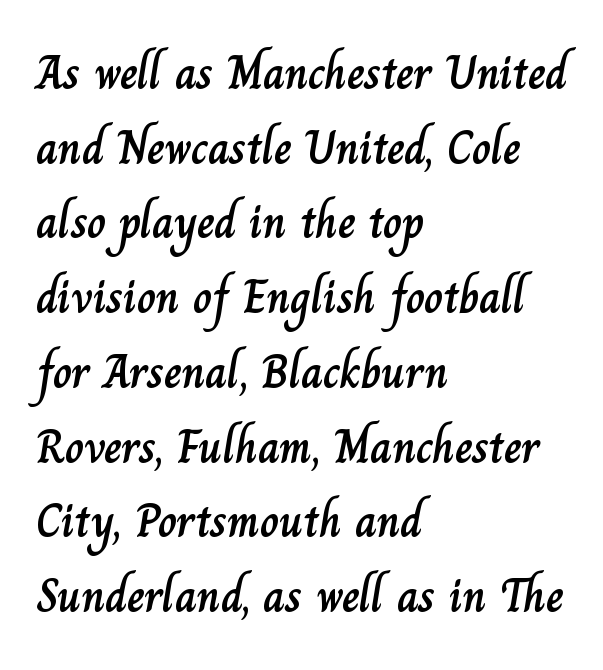
{"width": "normal", "stroke_contrast": "low", "x_height": "small", "monospaced": "no", "underline": "no", "align": "left", "line_spacing": "normal", "line_spacing_ratio": 1.59, "letter_spacing": "normal", "letter_spacing_em": 0.0, "glyph_px": 47}
